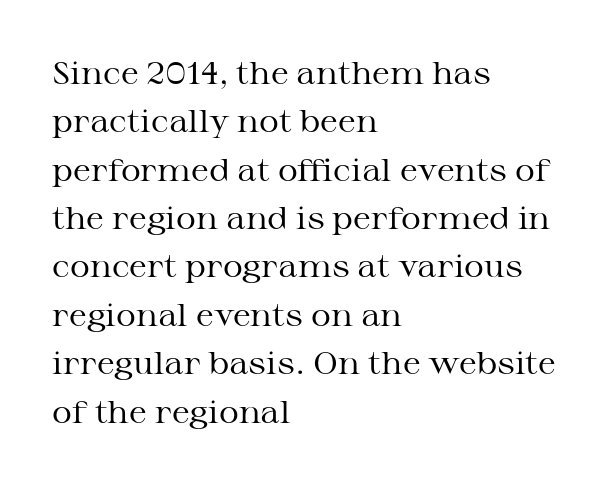
{"serif": "yes", "italic": "no", "bold": "no", "weight": "regular", "width": "wide", "stroke_contrast": "medium", "x_height": "medium", "monospaced": "no", "underline": "no", "align": "left", "line_spacing": "normal", "line_spacing_ratio": 1.56, "letter_spacing": "normal", "letter_spacing_em": 0.0, "glyph_px": 31}
